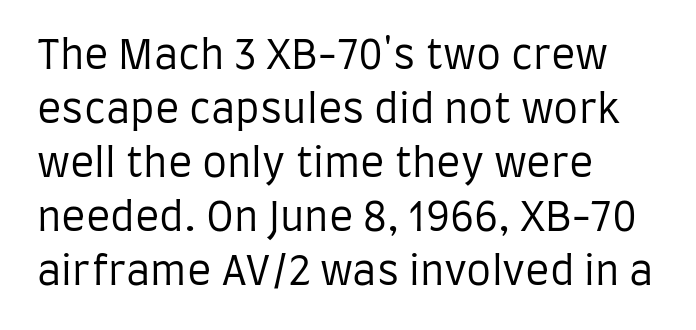
The image shows 40 px regular-weight, condensed sans-serif type, upright; set left-aligned, normal line spacing (1.35x), normal letter spacing, not underlined; low stroke contrast and a large x-height.
